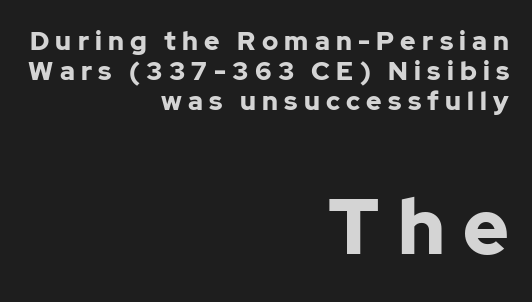
The image shows 77 px bold sans-serif type, upright; set right-aligned, line spacing 1.16x, unusually wide letter spacing (+0.24 em), not underlined; the second (bottom) block is 2.96x larger; low stroke contrast and a medium x-height.
